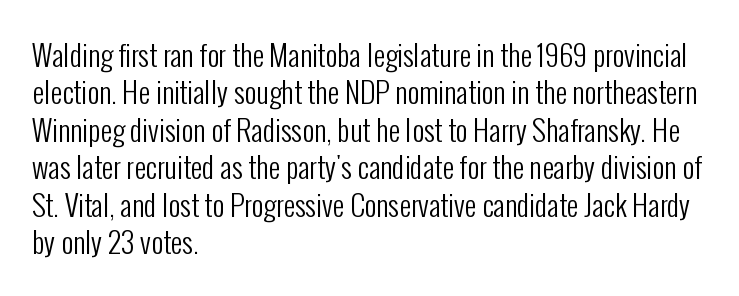
The compositor pushed each line to the left boundary. Does the leading feel generous? No, just average. Tracking here is standard; glyphs follow each other at the usual distance. Descenders are the only things crossing below the line.
